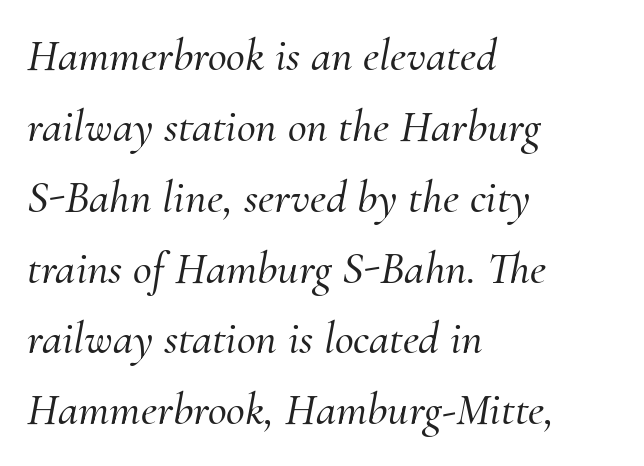
Q: Is the text italic (slanted)? A: Yes, it leans right by about 10 degrees.
Q: Is the typeface a serif or a sans-serif typeface? A: Serif.
Q: Is the text underlined? A: No.
Q: How is the paragraph aligned? A: Left-aligned.
Q: Is the spacing between letters normal or unusually wide? A: Normal.
Q: Is the spacing between lines tight, normal or loose? A: Normal.
Q: Width (condensed, normal, or wide)? A: Normal.
Q: Stroke contrast? A: Medium.
Q: x-height? A: Small.
Q: Monospaced? A: No.
